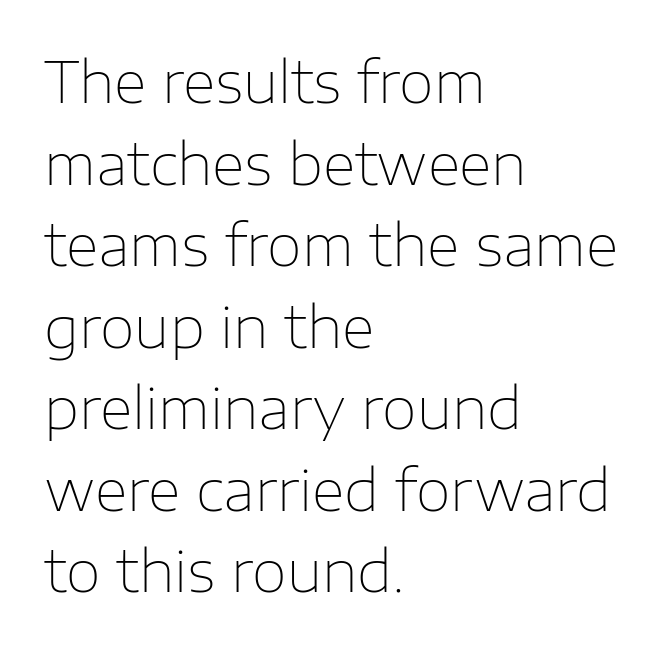
{"serif": "no", "italic": "no", "bold": "no", "weight": "thin", "width": "normal", "stroke_contrast": "low", "x_height": "medium", "monospaced": "no", "underline": "no", "align": "left", "line_spacing": "normal", "line_spacing_ratio": 1.43, "letter_spacing": "normal", "letter_spacing_em": 0.0, "glyph_px": 57}
